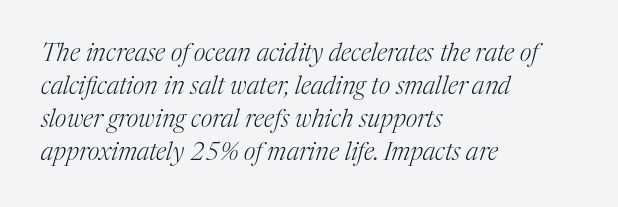
Q: Is the text bold? A: No.
Q: Is the text italic (slanted)? A: Yes, it leans right by about 17 degrees.
Q: Is the text underlined? A: No.
Q: How is the paragraph aligned? A: Left-aligned.
Q: Is the spacing between letters normal or unusually wide? A: Normal.
Q: Is the spacing between lines tight, normal or loose? A: Normal.
